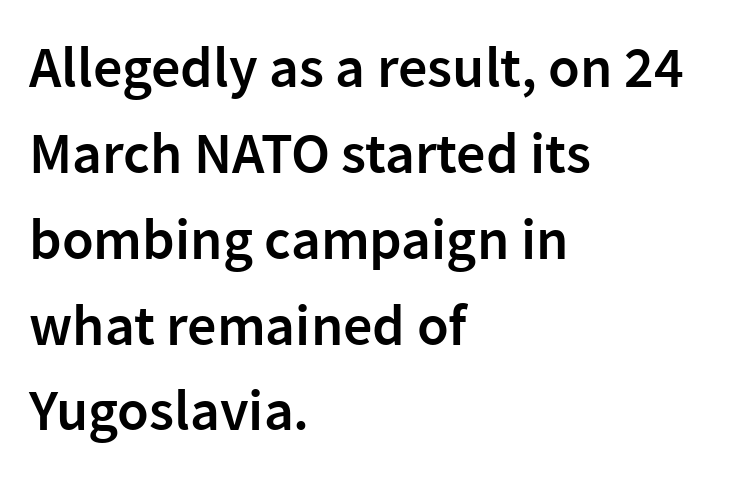
The image shows 58 px semibold sans-serif type, upright; set left-aligned, normal line spacing (1.48x), normal letter spacing, not underlined; low stroke contrast and a medium x-height.
